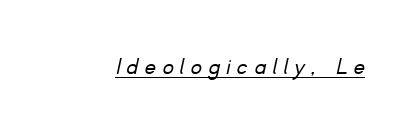
Q: Is the text bold? A: No.
Q: Is the text underlined? A: Yes.
Q: Is the spacing between letters normal or unusually wide? A: Unusually wide.
